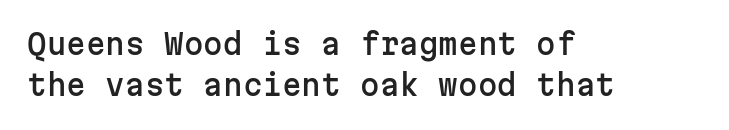
The image shows 28 px sans-serif type, upright, monospaced; set left-aligned, normal line spacing (1.47x), normal letter spacing, not underlined; low stroke contrast and a medium x-height.
